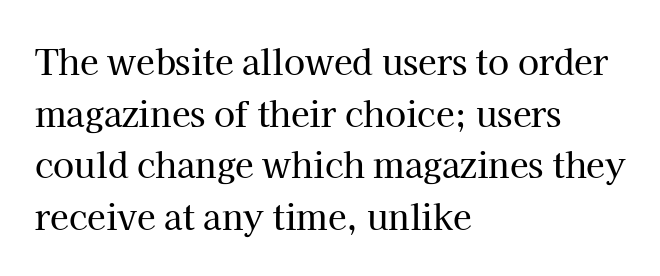
Q: Is the text italic (slanted)? A: No, it is upright.
Q: Is the typeface a serif or a sans-serif typeface? A: Serif.
Q: Is the text underlined? A: No.
Q: How is the paragraph aligned? A: Left-aligned.
Q: Is the spacing between letters normal or unusually wide? A: Normal.
Q: Is the spacing between lines tight, normal or loose? A: Normal.
Q: Width (condensed, normal, or wide)? A: Normal.
Q: Stroke contrast? A: High.
Q: x-height? A: Medium.
Q: Monospaced? A: No.
